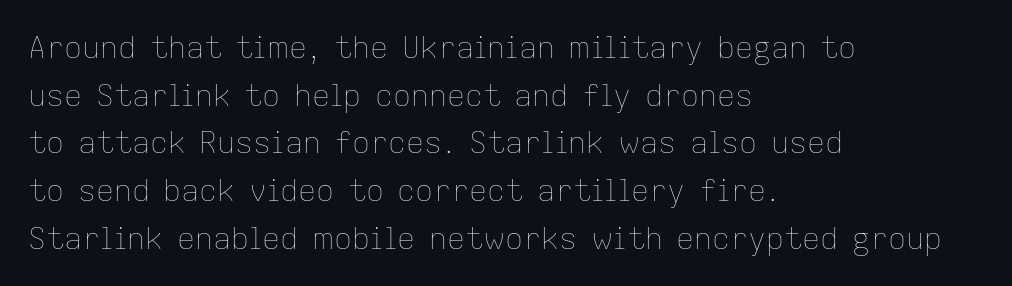
Q: Is the text bold? A: No.
Q: Is the text italic (slanted)? A: No, it is upright.
Q: Is the text underlined? A: No.
Q: How is the paragraph aligned? A: Left-aligned.
Q: Is the spacing between letters normal or unusually wide? A: Normal.
Q: Is the spacing between lines tight, normal or loose? A: Normal.
Q: Width (condensed, normal, or wide)? A: Normal.
Q: Stroke contrast? A: Low.
Q: x-height? A: Medium.
Q: Monospaced? A: No.
